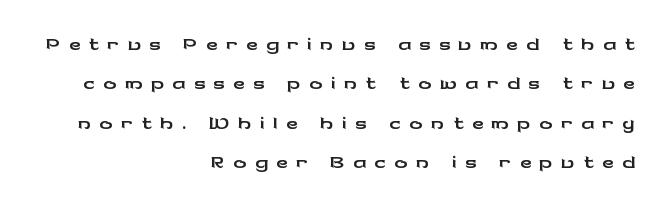
Beneath every word, the page is bare. Look at the tracking — it's clearly loosened, letters drifting apart. The rendering anchors every line to the right-hand side. This is sans-serif lettering, the kind often seen on screens and signage. You could not count columns in this text — the font is proportionally spaced. Tall strokes in this sample are plumb rather than angled.
